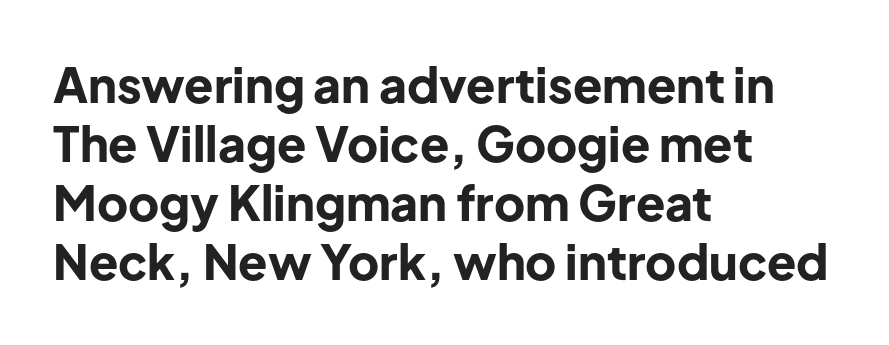
The image shows 48 px bold sans-serif type, upright; set left-aligned, line spacing 1.23x, normal letter spacing, not underlined; low stroke contrast and a medium x-height.
